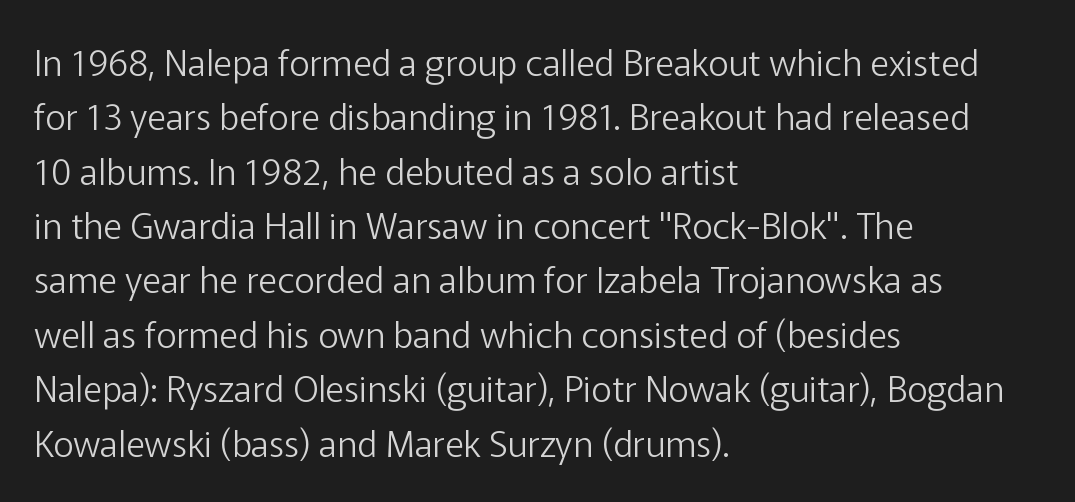
The image shows 36 px light sans-serif type, upright; set left-aligned, normal line spacing (1.51x), normal letter spacing, not underlined; low stroke contrast and a medium x-height.
